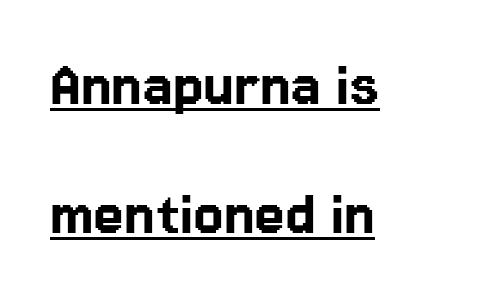
The rendering anchors every line to the left-hand side. A typographer would call this underscored text. Every stem runs plumb, perpendicular to the baseline. Each letter keeps its own natural width here, so spacing adapts to shape.
